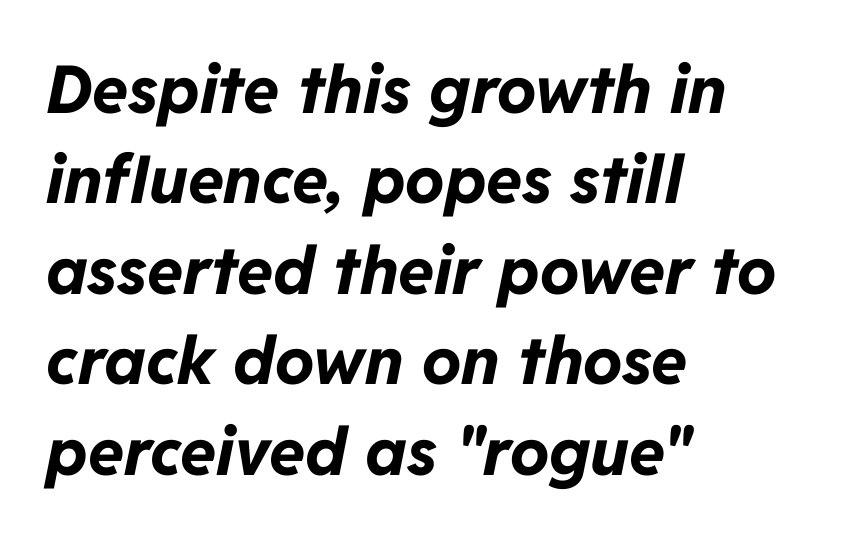
The image shows 66 px bold type, italic (leaning right); set left-aligned, normal line spacing (1.37x), normal letter spacing, not underlined; low stroke contrast and a medium x-height.
